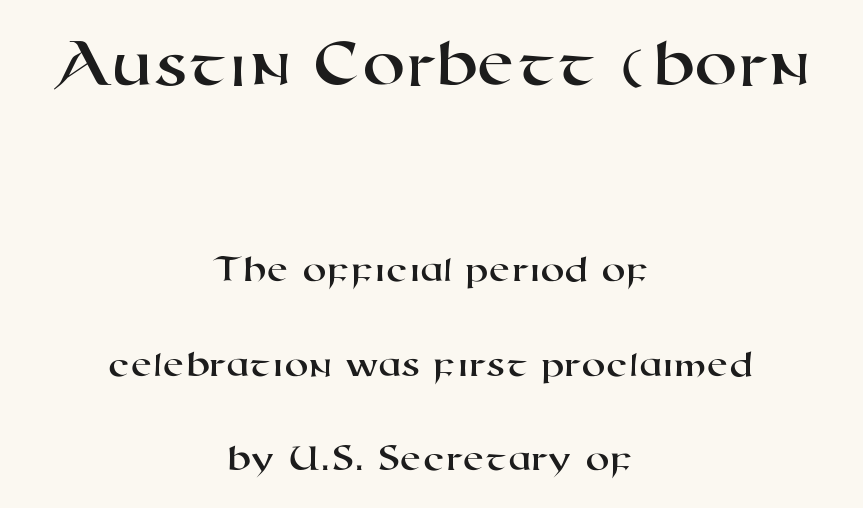
The image shows 69 px wide sans-serif type; set centered, loose line spacing (2.42x), normal letter spacing, not underlined; the first (top) block is 1.77x larger; high stroke contrast and a medium x-height.
